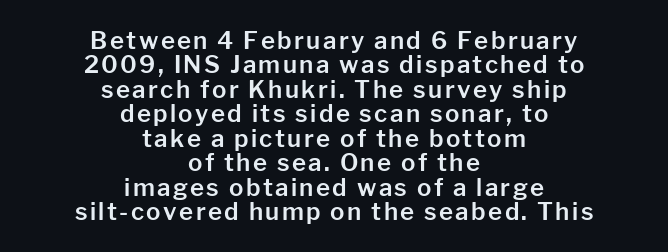
The image shows 24 px text type, upright; set centered, tight line spacing (1.02x), not underlined.
